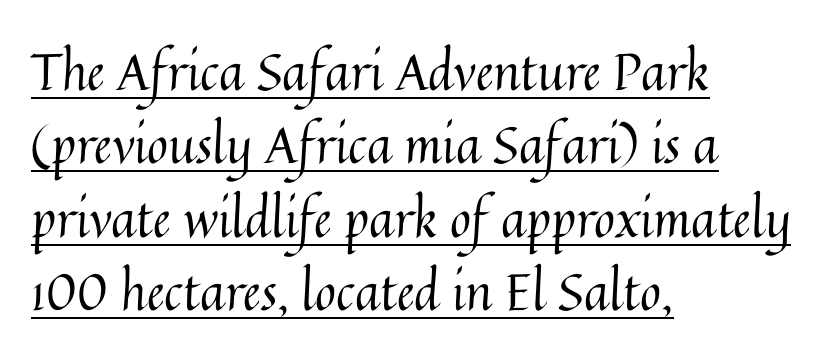
{"bold": "no", "weight": "regular", "width": "normal", "stroke_contrast": "medium", "x_height": "medium", "monospaced": "no", "underline": "yes", "align": "left", "line_spacing": "normal", "line_spacing_ratio": 1.44, "letter_spacing": "normal", "letter_spacing_em": 0.0, "glyph_px": 51}
